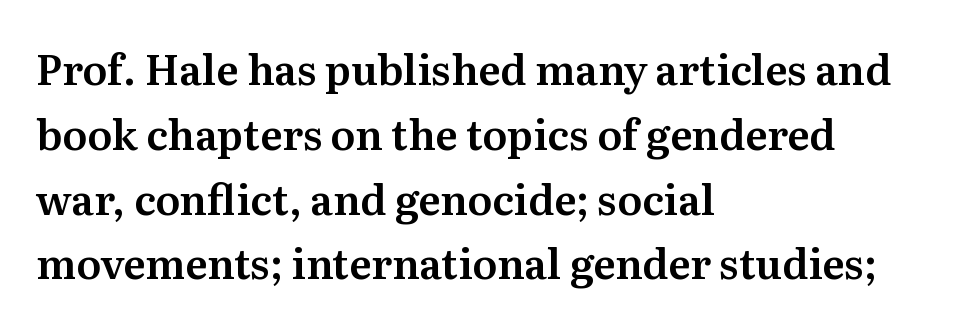
The image shows 41 px serif type, upright; set left-aligned, normal line spacing (1.58x), normal letter spacing, not underlined; medium stroke contrast and a medium x-height.
